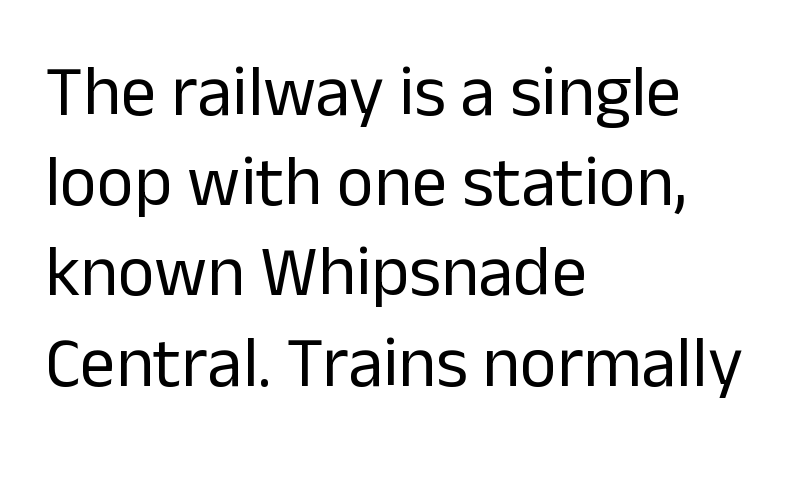
The image shows 71 px regular-weight sans-serif type, upright; set left-aligned, normal line spacing (1.27x), normal letter spacing, not underlined; low stroke contrast and a medium x-height.
